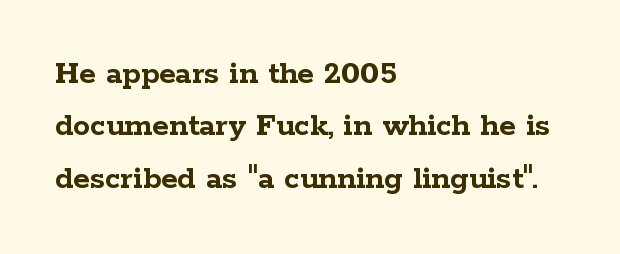
Q: Is the text bold? A: Yes.
Q: Is the text italic (slanted)? A: No, it is upright.
Q: Is the typeface a serif or a sans-serif typeface? A: Serif.
Q: Is the text underlined? A: No.
Q: How is the paragraph aligned? A: Left-aligned.
Q: Is the spacing between letters normal or unusually wide? A: Normal.
Q: Is the spacing between lines tight, normal or loose? A: Normal.
Q: Width (condensed, normal, or wide)? A: Wide.
Q: Stroke contrast? A: Low.
Q: x-height? A: Medium.
Q: Monospaced? A: No.
